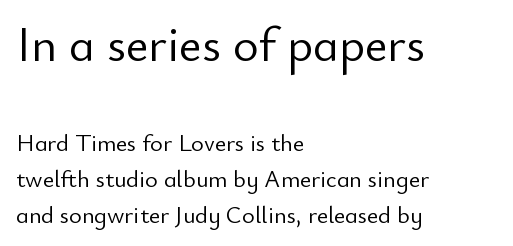
The image shows 49 px light sans-serif type, upright; set left-aligned, normal line spacing (1.5x), normal letter spacing, not underlined; the first (top) block is 2.04x larger; low stroke contrast and a small x-height.
